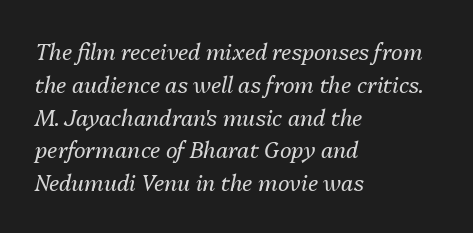
A typesetter would call this zero additional tracking. The setting favours the left margin, as ordinary paragraphs usually do. The passage shown is not underscored anywhere. The leading is moderate, giving the passage an even texture.
